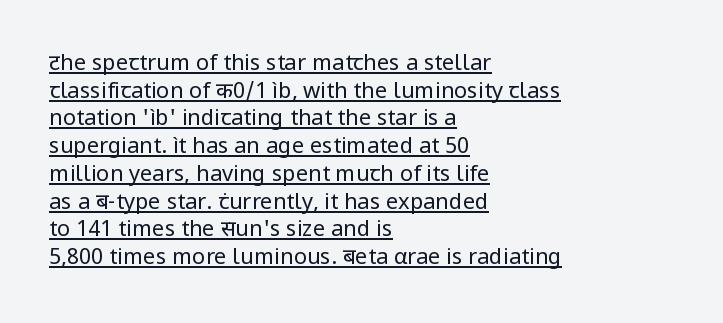
The image shows 22 px text type, upright; set left-aligned, normal line spacing (1.26x), normal letter spacing, underlined.
